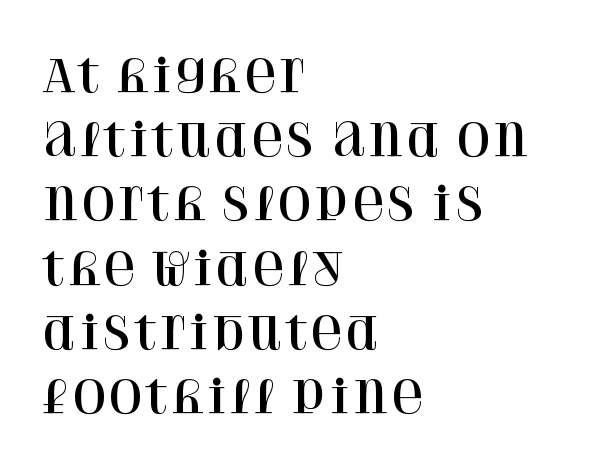
{"serif": "yes", "italic": "no", "width": "normal", "stroke_contrast": "high", "x_height": "large", "monospaced": "no", "underline": "no", "align": "left", "line_spacing": "normal", "line_spacing_ratio": 1.46, "letter_spacing": "normal", "letter_spacing_em": 0.0, "glyph_px": 44}
